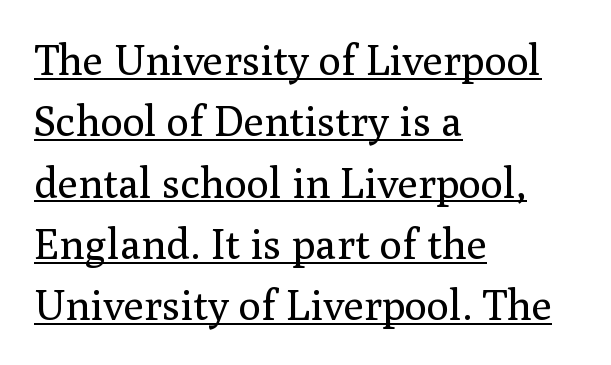
Q: Is the text bold? A: No.
Q: Is the text italic (slanted)? A: No, it is upright.
Q: Is the typeface a serif or a sans-serif typeface? A: Serif.
Q: Is the text underlined? A: Yes.
Q: How is the paragraph aligned? A: Left-aligned.
Q: Is the spacing between letters normal or unusually wide? A: Normal.
Q: Is the spacing between lines tight, normal or loose? A: Normal.
Q: Width (condensed, normal, or wide)? A: Normal.
Q: Stroke contrast? A: Medium.
Q: x-height? A: Medium.
Q: Monospaced? A: No.
